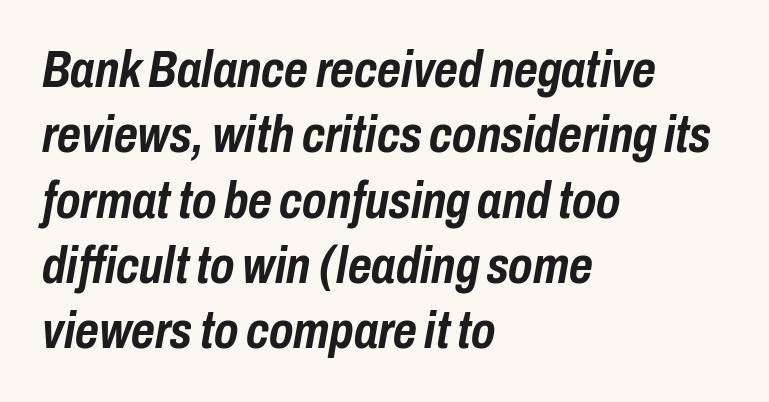
{"italic": "yes", "lean": "right", "slant_degrees": 10, "bold": "yes", "weight": "semibold", "width": "condensed", "stroke_contrast": "low", "x_height": "medium", "monospaced": "no", "underline": "no", "align": "left", "line_spacing": "normal", "line_spacing_ratio": 1.28, "letter_spacing": "normal", "letter_spacing_em": 0.0, "glyph_px": 51}
